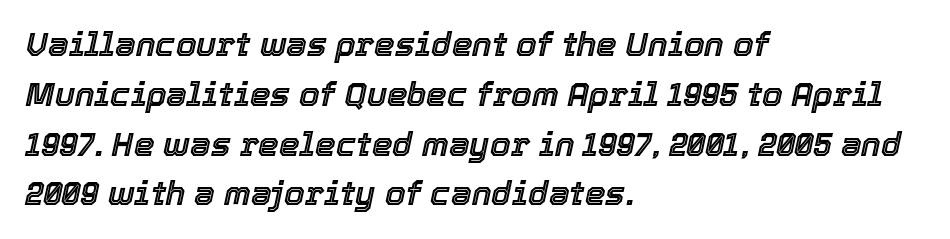
{"italic": "yes", "lean": "right", "slant_degrees": 12, "width": "normal", "x_height": "medium", "monospaced": "no", "underline": "no", "align": "left", "line_spacing": "normal", "line_spacing_ratio": 1.51, "letter_spacing": "normal", "letter_spacing_em": 0.0, "glyph_px": 33}
